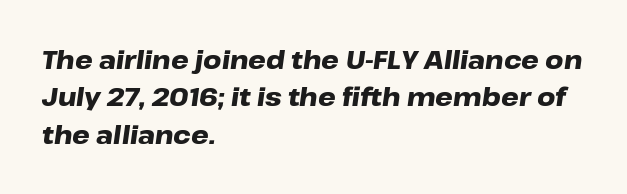
The image shows 25 px bold type, italic (leaning right); set left-aligned, normal line spacing (1.5x), normal letter spacing, not underlined.
